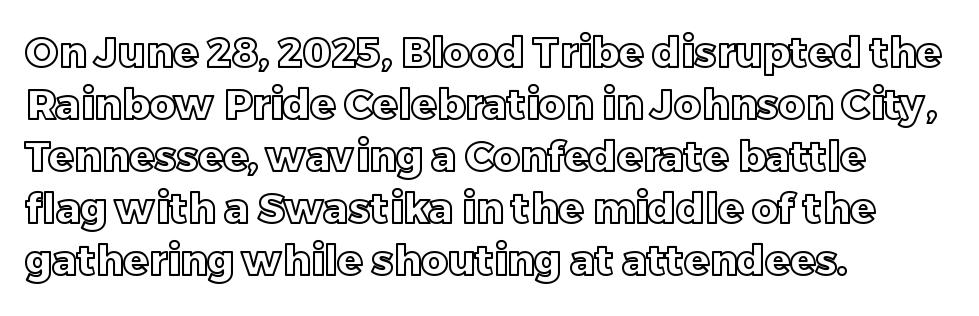
Is this a fixed-width face? No — the glyphs have proportional, varying widths. Vertical spacing — default. The axis of the letterforms is exactly vertical. Decoration check: the copy has no underline. Is the block centered? No — it sits flush against the left margin. You could call the tracking neutral — neither tight nor loose.
